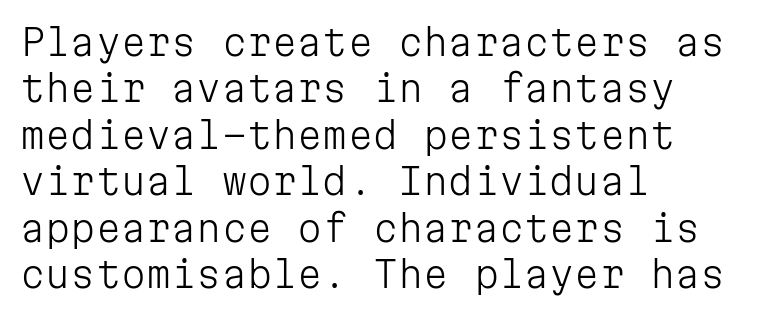
{"serif": "no", "italic": "no", "bold": "no", "weight": "light", "width": "normal", "stroke_contrast": "low", "x_height": "medium", "monospaced": "yes", "underline": "no", "align": "left", "line_spacing": "normal", "line_spacing_ratio": 1.29, "letter_spacing": "normal", "letter_spacing_em": 0.0, "glyph_px": 36}
